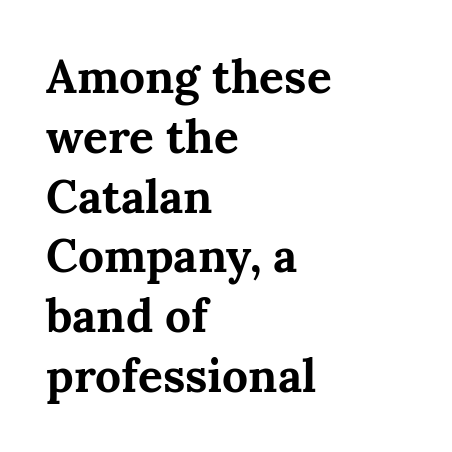
Q: Is the text bold? A: Yes.
Q: Is the text italic (slanted)? A: No, it is upright.
Q: Is the typeface a serif or a sans-serif typeface? A: Serif.
Q: Is the text underlined? A: No.
Q: How is the paragraph aligned? A: Left-aligned.
Q: Is the spacing between letters normal or unusually wide? A: Normal.
Q: Is the spacing between lines tight, normal or loose? A: Normal.
Q: Width (condensed, normal, or wide)? A: Normal.
Q: Stroke contrast? A: Medium.
Q: x-height? A: Medium.
Q: Monospaced? A: No.
